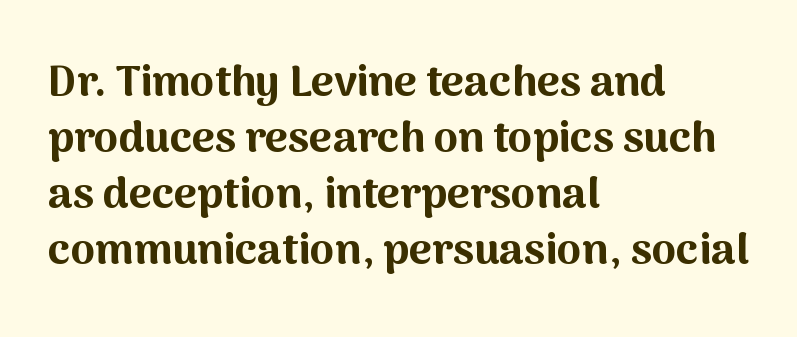
{"serif": "no", "italic": "no", "bold": "yes", "weight": "bold", "width": "normal", "stroke_contrast": "medium", "x_height": "medium", "monospaced": "no", "underline": "no", "align": "left", "line_spacing": "normal", "line_spacing_ratio": 1.27, "letter_spacing": "normal", "letter_spacing_em": 0.0, "glyph_px": 44}
